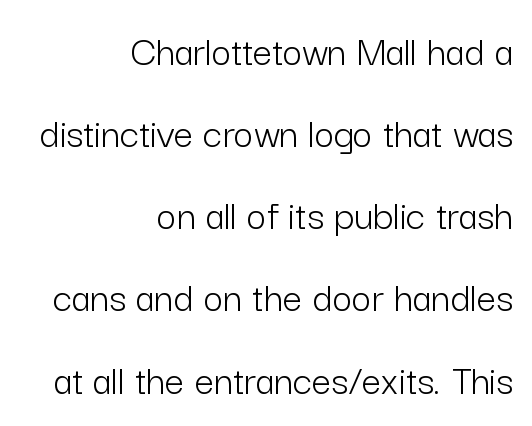
Q: Is the text bold? A: No.
Q: Is the text italic (slanted)? A: No, it is upright.
Q: Is the typeface a serif or a sans-serif typeface? A: Sans-serif.
Q: Is the text underlined? A: No.
Q: How is the paragraph aligned? A: Right-aligned.
Q: Is the spacing between letters normal or unusually wide? A: Normal.
Q: Is the spacing between lines tight, normal or loose? A: Loose.
Q: Width (condensed, normal, or wide)? A: Normal.
Q: Stroke contrast? A: Low.
Q: x-height? A: Medium.
Q: Monospaced? A: No.
